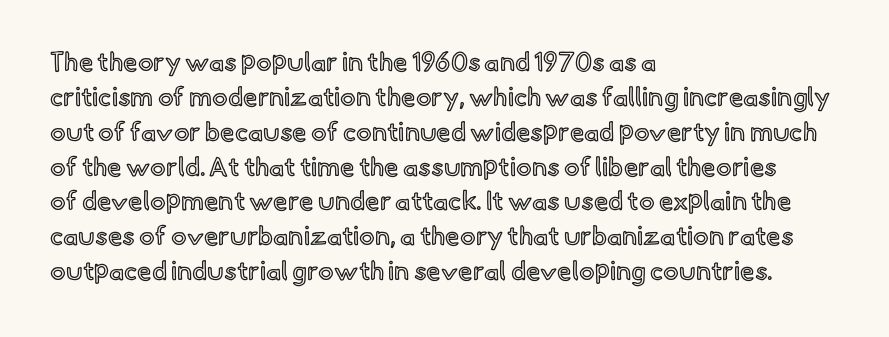
The image shows 26 px text type, upright; set left-aligned, normal line spacing (1.34x), normal letter spacing, not underlined.
